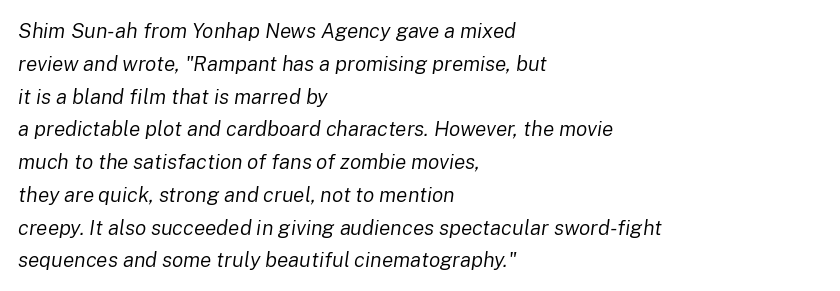
{"italic": "yes", "lean": "right", "slant_degrees": 8, "bold": "no", "underline": "no", "align": "left", "line_spacing": "normal", "line_spacing_ratio": 1.56, "letter_spacing": "normal", "letter_spacing_em": 0.0, "glyph_px": 21}
